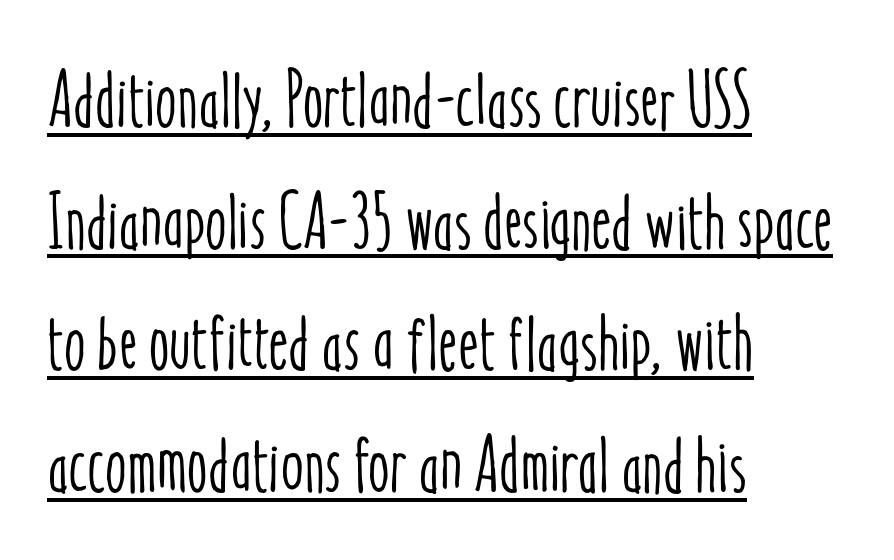
Q: Is the text italic (slanted)? A: No, it is upright.
Q: Is the text underlined? A: Yes.
Q: How is the paragraph aligned? A: Left-aligned.
Q: Is the spacing between letters normal or unusually wide? A: Normal.
Q: Is the spacing between lines tight, normal or loose? A: Normal.
Q: Width (condensed, normal, or wide)? A: Condensed.
Q: Stroke contrast? A: Low.
Q: x-height? A: Medium.
Q: Monospaced? A: No.
